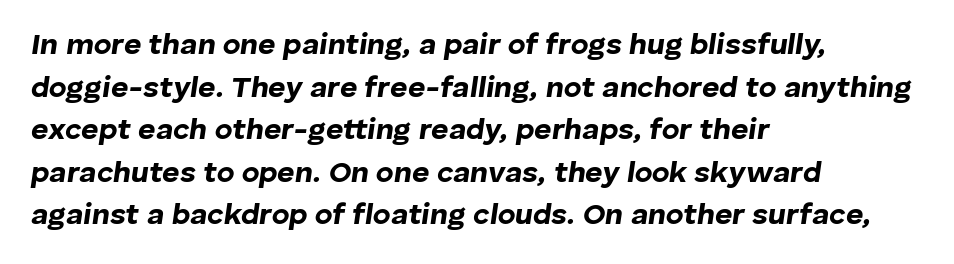
Q: Is the text bold? A: Yes.
Q: Is the text italic (slanted)? A: Yes, it leans right by about 8 degrees.
Q: Is the text underlined? A: No.
Q: How is the paragraph aligned? A: Left-aligned.
Q: Is the spacing between letters normal or unusually wide? A: Normal.
Q: Is the spacing between lines tight, normal or loose? A: Normal.
Q: Width (condensed, normal, or wide)? A: Normal.
Q: Stroke contrast? A: Low.
Q: x-height? A: Medium.
Q: Monospaced? A: No.
